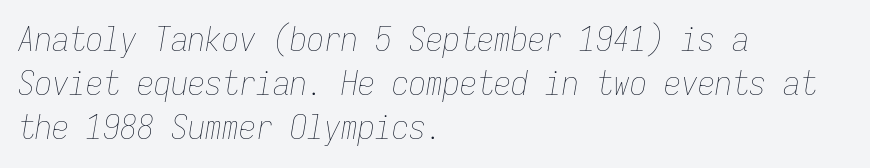
Q: Is the text bold? A: No.
Q: Is the text italic (slanted)? A: Yes, it leans right by about 9 degrees.
Q: Is the text underlined? A: No.
Q: How is the paragraph aligned? A: Left-aligned.
Q: Is the spacing between letters normal or unusually wide? A: Normal.
Q: Is the spacing between lines tight, normal or loose? A: Normal.
Q: Width (condensed, normal, or wide)? A: Condensed.
Q: Stroke contrast? A: Low.
Q: x-height? A: Medium.
Q: Monospaced? A: Yes.
